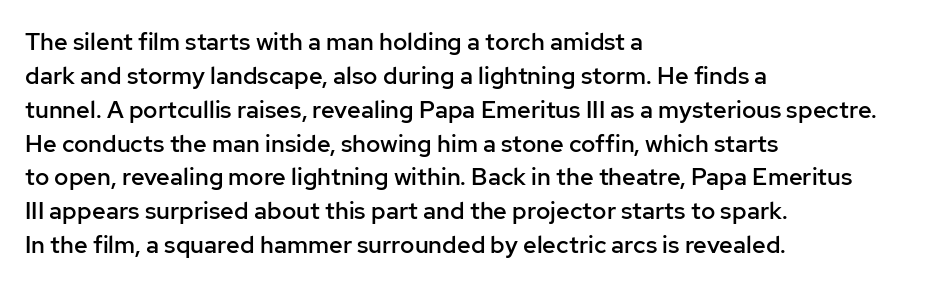
The image shows 24 px text type, upright; set left-aligned, normal line spacing (1.41x), normal letter spacing, not underlined.
